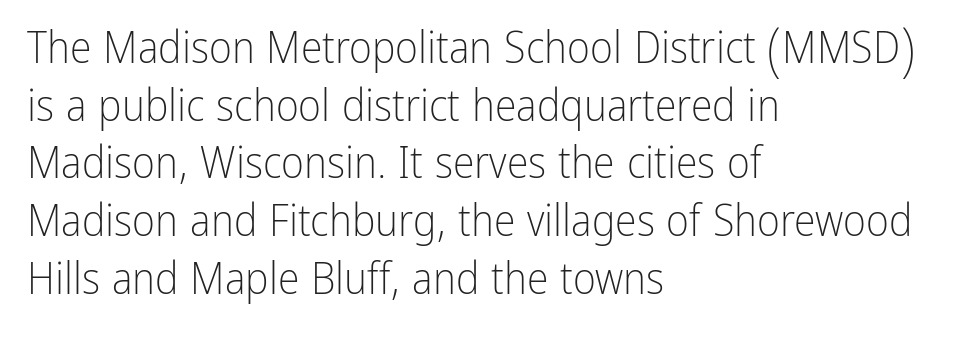
Q: Is the text bold? A: No.
Q: Is the text italic (slanted)? A: No, it is upright.
Q: Is the typeface a serif or a sans-serif typeface? A: Sans-serif.
Q: Is the text underlined? A: No.
Q: How is the paragraph aligned? A: Left-aligned.
Q: Is the spacing between letters normal or unusually wide? A: Normal.
Q: Is the spacing between lines tight, normal or loose? A: Normal.
Q: Width (condensed, normal, or wide)? A: Condensed.
Q: Stroke contrast? A: Low.
Q: x-height? A: Medium.
Q: Monospaced? A: No.
